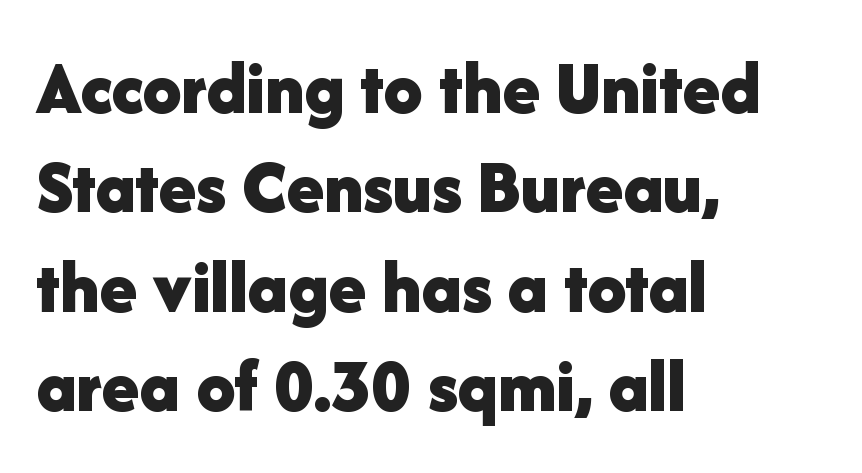
Letters rest on an invisible, unmarked baseline. The font is running at its bold setting. Students, note that the glyphs here touch the page at normal intervals. No italicization has been applied; the sample stays upright. Think of a printed novel: that variable character pitch is what you see here. A classic flush-left, rag-right setting is used for this passage.
